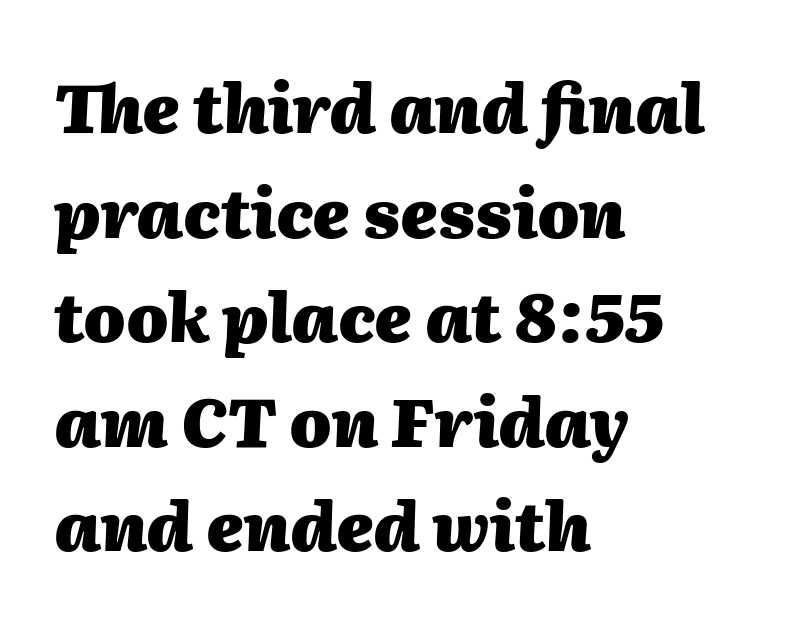
Strong, thick strokes mark this as bold type. The designer left line spacing at the default. Note the varied advance widths — an 'i' is clearly narrower than an 'm'. In terms of letterspacing, this is plain default setting.
